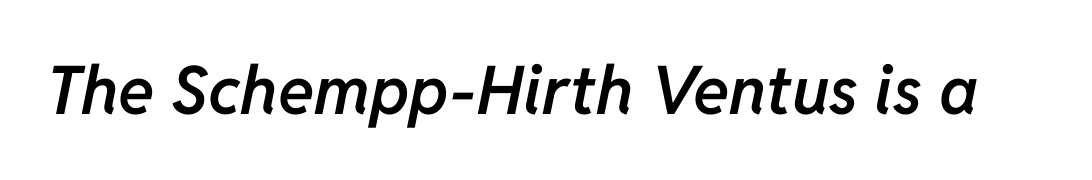
{"italic": "yes", "lean": "right", "slant_degrees": 11, "bold": "semi", "weight": "semibold", "width": "normal", "stroke_contrast": "low", "x_height": "medium", "monospaced": "no", "underline": "no", "letter_spacing": "normal", "letter_spacing_em": 0.0, "glyph_px": 67}
